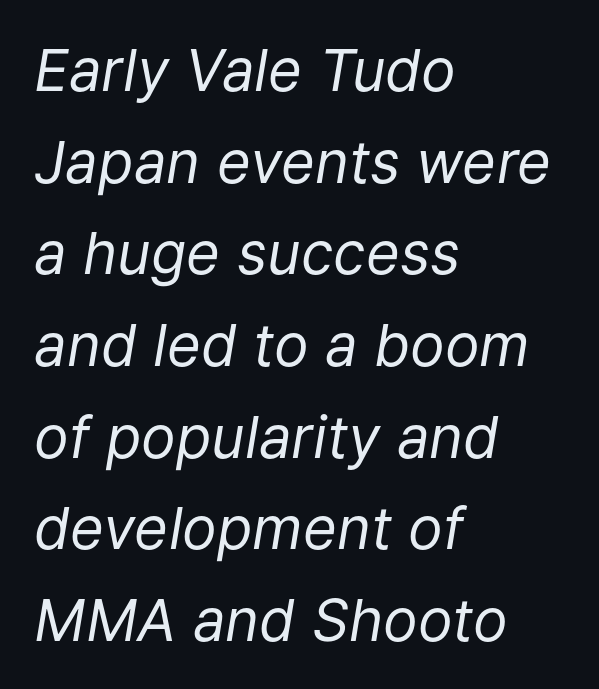
Q: Is the text bold? A: No.
Q: Is the text italic (slanted)? A: Yes, it leans right by about 9 degrees.
Q: Is the text underlined? A: No.
Q: How is the paragraph aligned? A: Left-aligned.
Q: Is the spacing between letters normal or unusually wide? A: Normal.
Q: Is the spacing between lines tight, normal or loose? A: Normal.
Q: Width (condensed, normal, or wide)? A: Normal.
Q: Stroke contrast? A: Low.
Q: x-height? A: Medium.
Q: Monospaced? A: No.
